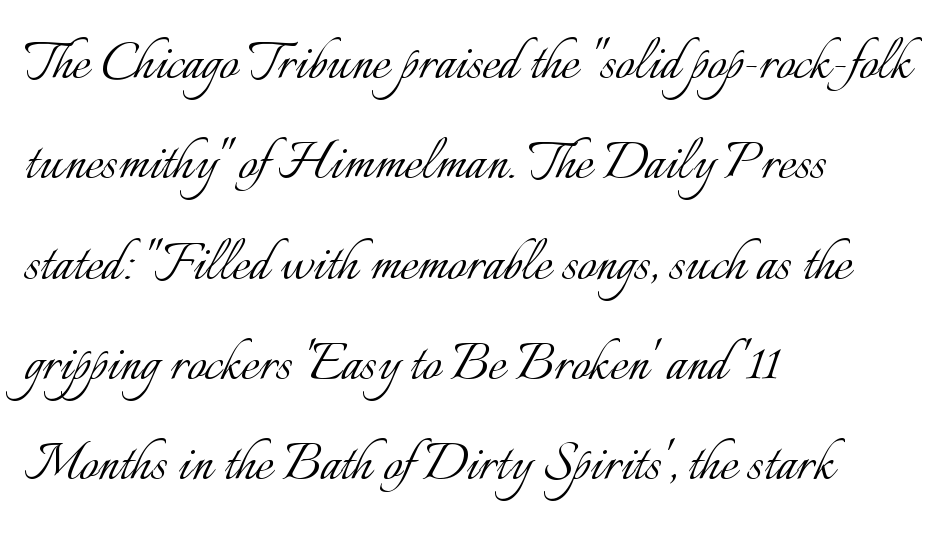
{"bold": "no", "weight": "light", "width": "normal", "stroke_contrast": "low", "x_height": "small", "monospaced": "no", "underline": "no", "align": "left", "line_spacing": "normal", "line_spacing_ratio": 1.52, "letter_spacing": "normal", "letter_spacing_em": 0.0, "glyph_px": 66}
